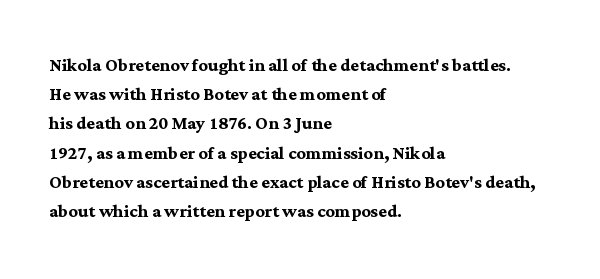
{"italic": "no", "bold": "yes", "underline": "no", "align": "left", "line_spacing": "normal", "line_spacing_ratio": 1.27, "letter_spacing": "normal", "letter_spacing_em": 0.0, "glyph_px": 23}
